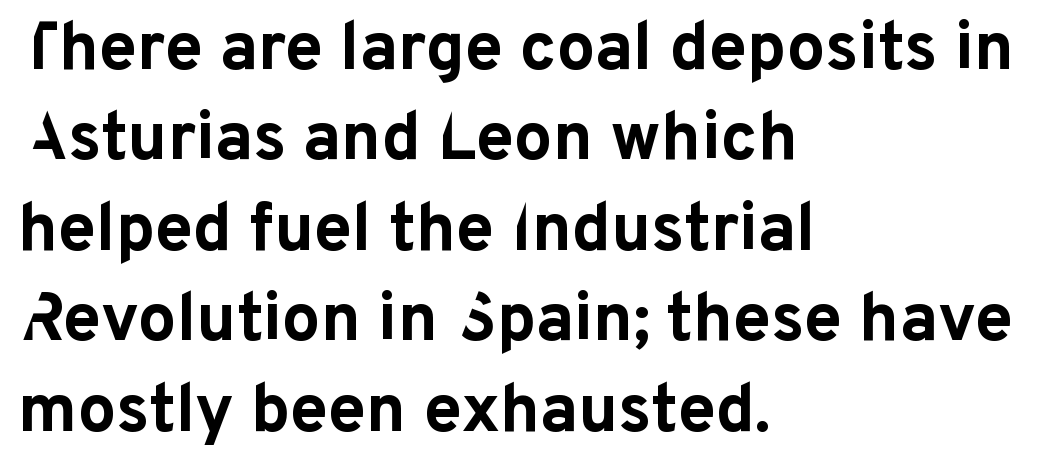
{"serif": "no", "italic": "no", "bold": "yes", "weight": "bold", "width": "normal", "stroke_contrast": "low", "x_height": "medium", "monospaced": "no", "underline": "no", "align": "left", "line_spacing": "normal", "line_spacing_ratio": 1.33, "letter_spacing": "normal", "letter_spacing_em": 0.0, "glyph_px": 68}
